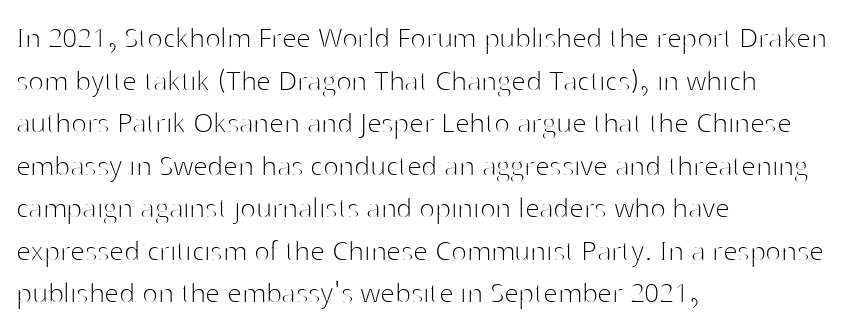
The image shows 33 px thin sans-serif type, upright; set left-aligned, normal line spacing (1.29x), normal letter spacing, not underlined; high stroke contrast and a medium x-height.
